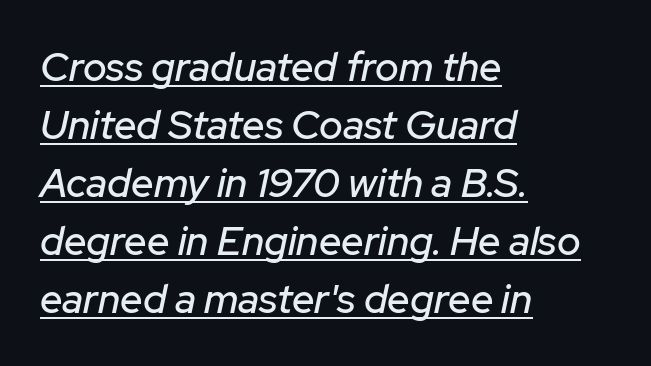
Each line starts at the same left margin while the right side varies. When letters slant like this, we call the style italic. This sample keeps an unexceptional amount of space between lines. The rendered words wear a rule along their underside. Is this a fixed-width face? No — the glyphs have proportional, varying widths. Tracking value appears to be zero — textbook default spacing.
